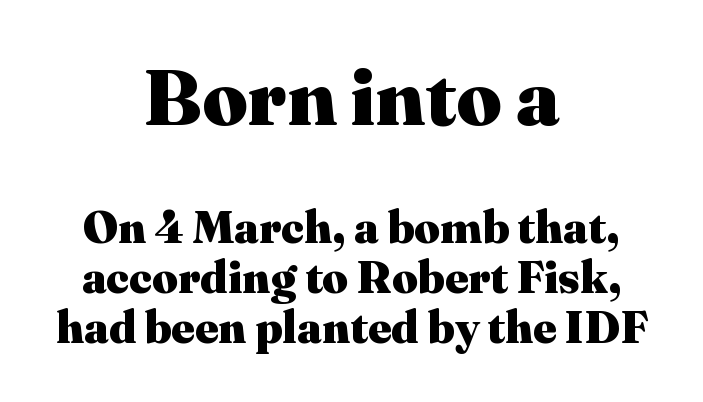
This sample trades vertical openness for compactness between lines. A typesetter would call this proportional, since set widths differ per character. The letters in the upper block stand taller than those in the block below. The typeface chosen for these lines features serifs.
